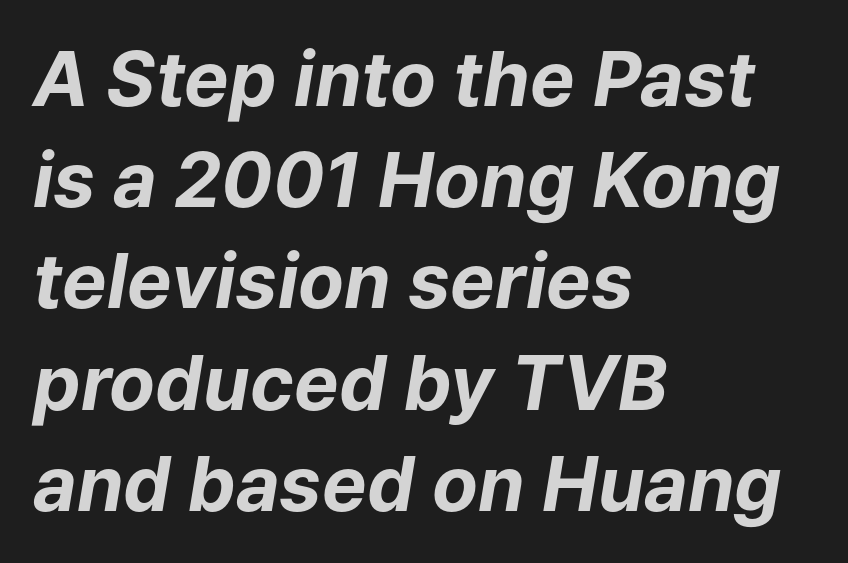
Nobody drew a line under any word here. The block of text has a typical density, with ordinary space between rows. Left-aligned paragraph, ragged on the right. Each word holds together tightly as a unit, with standard inter-letter gaps.
